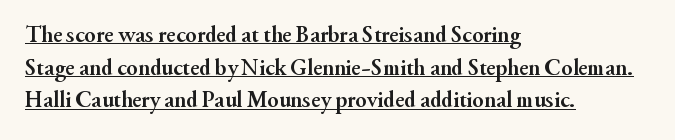
{"italic": "no", "bold": "yes", "underline": "yes", "align": "left", "line_spacing": "normal", "line_spacing_ratio": 1.42, "letter_spacing": "normal", "letter_spacing_em": 0.0, "glyph_px": 23}
